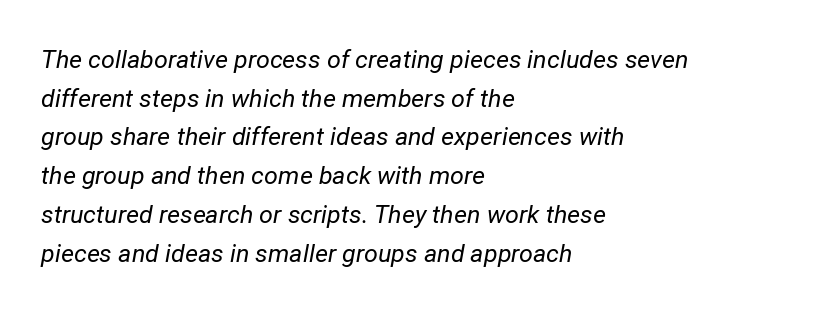
Look at the tracking — it's just the regular setting, nothing added. Yep, that's italic — everything's leaning. In CSS terms this would be text-align: left. The area under the type is left untouched. Is the type heavy? It reads as light-to-regular instead. Regular leading.
